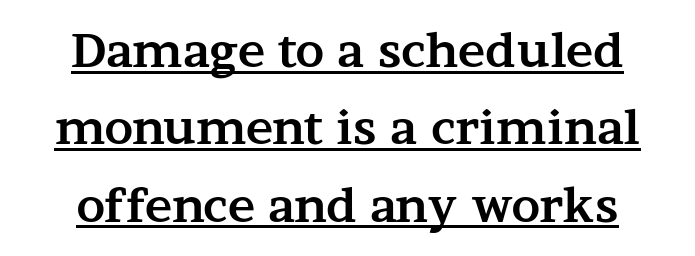
Is this a sans? No — the strokes have serifs. Character widths vary here, with narrow letters taking less room than wide ones. Regarding leading, the lines here are spaced in the standard way. Default kerning and tracking; the words read as compact shapes. Typeset on center — no edge is straight.
